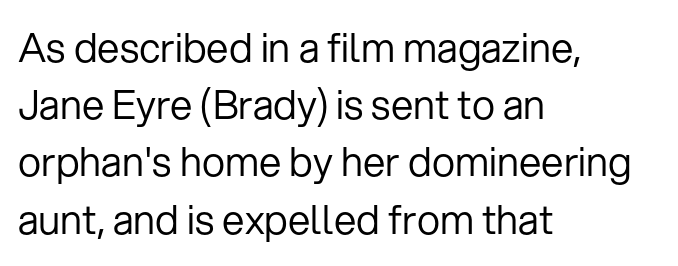
The foot of each line stays bare and open. What kind of face is this? One without serifs — a sans. Is there much room between lines? A standard amount, neither cramped nor airy. Character widths vary here, with narrow letters taking less room than wide ones. The typesetter chose a ragged-right arrangement here. Standard letterfit; no display-style spreading of the glyphs.
